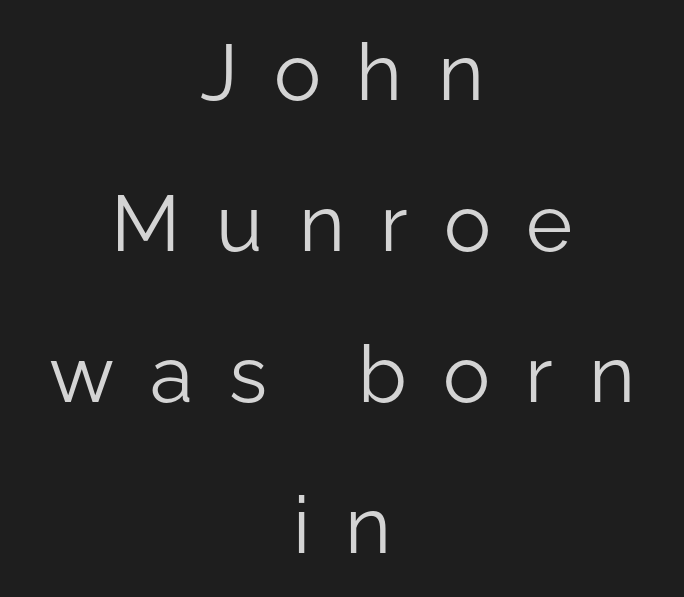
Q: Is the text bold? A: No.
Q: Is the text italic (slanted)? A: No, it is upright.
Q: Is the typeface a serif or a sans-serif typeface? A: Sans-serif.
Q: Is the text underlined? A: No.
Q: How is the paragraph aligned? A: Centered.
Q: Is the spacing between letters normal or unusually wide? A: Unusually wide.
Q: Is the spacing between lines tight, normal or loose? A: Loose.
Q: Width (condensed, normal, or wide)? A: Normal.
Q: Stroke contrast? A: Low.
Q: x-height? A: Medium.
Q: Monospaced? A: No.
